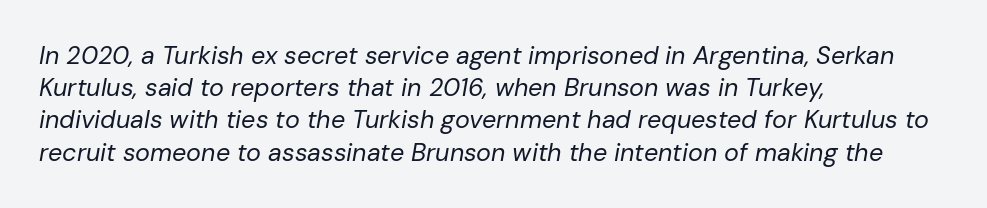
Compared with ordinary roman type, these characters are visibly tilted. The line-height multiplier appears to be the usual default. Words float on clear page, feet unadorned. Heaviness? Minimal to ordinary, like unemphasized prose.
